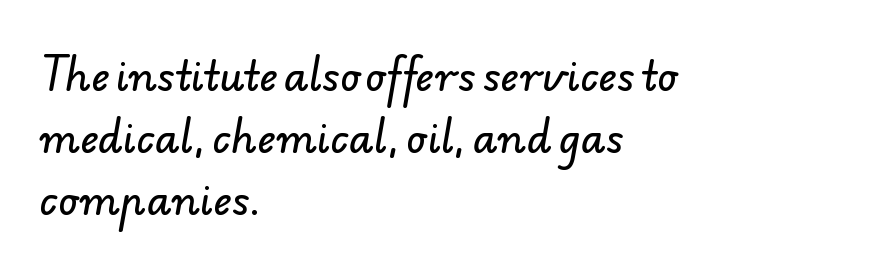
Q: Is the typeface a serif or a sans-serif typeface? A: Sans-serif.
Q: Is the text underlined? A: No.
Q: How is the paragraph aligned? A: Left-aligned.
Q: Is the spacing between letters normal or unusually wide? A: Normal.
Q: Is the spacing between lines tight, normal or loose? A: Normal.
Q: Width (condensed, normal, or wide)? A: Normal.
Q: Stroke contrast? A: Low.
Q: x-height? A: Small.
Q: Monospaced? A: No.
